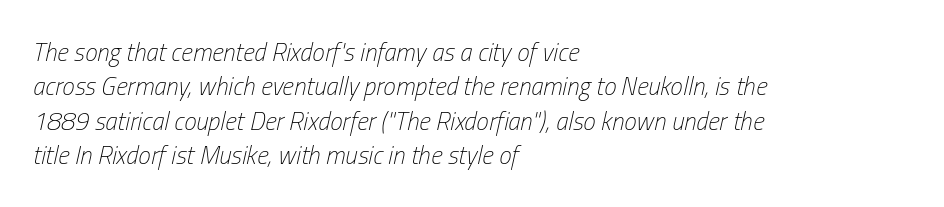
Q: Is the text bold? A: No.
Q: Is the text italic (slanted)? A: Yes, it leans right by about 13 degrees.
Q: Is the text underlined? A: No.
Q: How is the paragraph aligned? A: Left-aligned.
Q: Is the spacing between letters normal or unusually wide? A: Normal.
Q: Is the spacing between lines tight, normal or loose? A: Normal.
